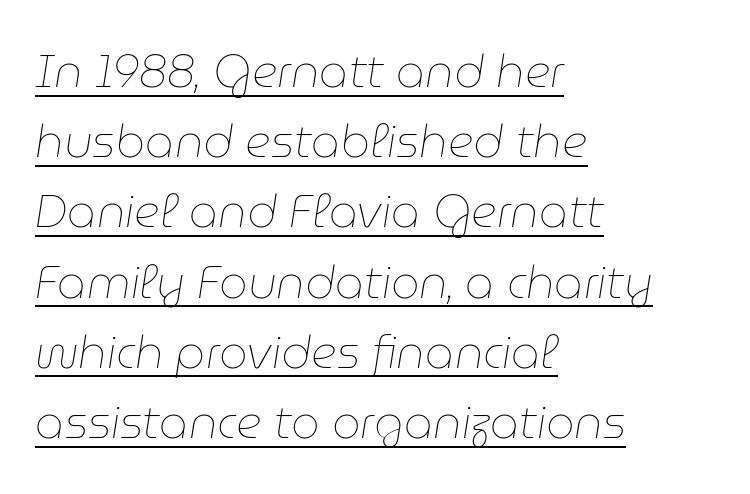
The strokes are not fattened; the text isn't bold. Tracking here is standard; glyphs follow each other at the usual distance. Beneath each row of characters lies a ruled line. These lines are rendered in a variable-pitch font. Alignment: flush left. Designer's note — italics engaged.
